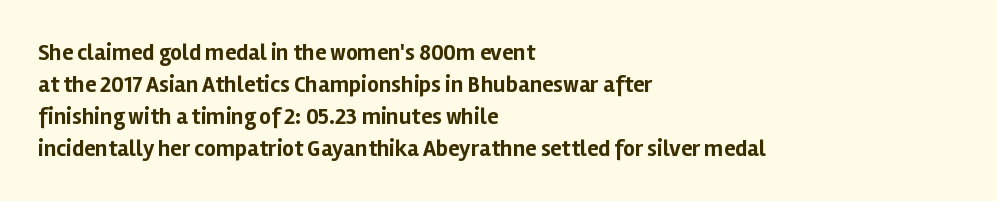
{"italic": "no", "bold": "yes", "underline": "no", "align": "left", "line_spacing": "normal", "line_spacing_ratio": 1.39, "letter_spacing": "normal", "letter_spacing_em": 0.0, "glyph_px": 23}
